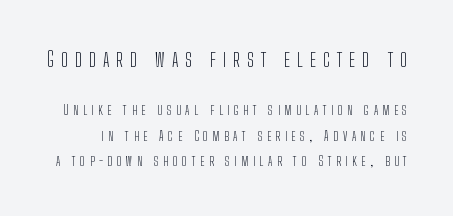
{"italic": "no", "bold": "no", "underline": "no", "line_spacing_ratio": 1.83, "letter_spacing": "wide", "letter_spacing_em": 0.33, "larger_block": "first", "size_ratio": 1.5, "glyph_px": 21}
